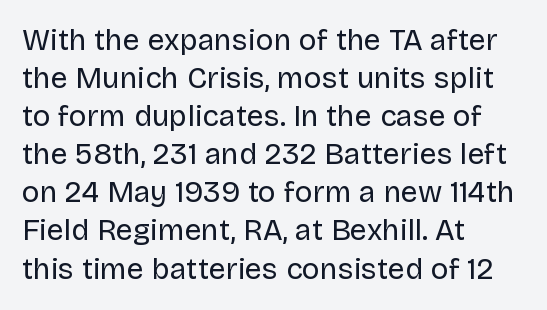
The image shows 30 px regular-weight sans-serif type, upright; set left-aligned, normal line spacing (1.27x), normal letter spacing, not underlined; low stroke contrast and a large x-height.
